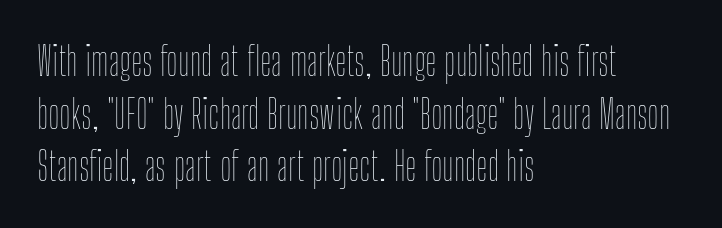
Q: Is the text bold? A: No.
Q: Is the text italic (slanted)? A: No, it is upright.
Q: Is the text underlined? A: No.
Q: How is the paragraph aligned? A: Left-aligned.
Q: Is the spacing between letters normal or unusually wide? A: Normal.
Q: Is the spacing between lines tight, normal or loose? A: Normal.
Q: Width (condensed, normal, or wide)? A: Condensed.
Q: Stroke contrast? A: Low.
Q: x-height? A: Medium.
Q: Monospaced? A: No.
